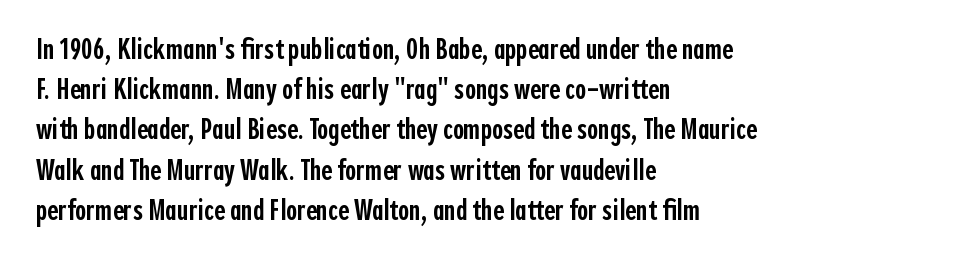
{"serif": "no", "italic": "no", "bold": "semi", "weight": "semibold", "width": "condensed", "x_height": "medium", "monospaced": "no", "underline": "no", "align": "left", "line_spacing": "normal", "line_spacing_ratio": 1.34, "letter_spacing": "normal", "letter_spacing_em": 0.0, "glyph_px": 30}
